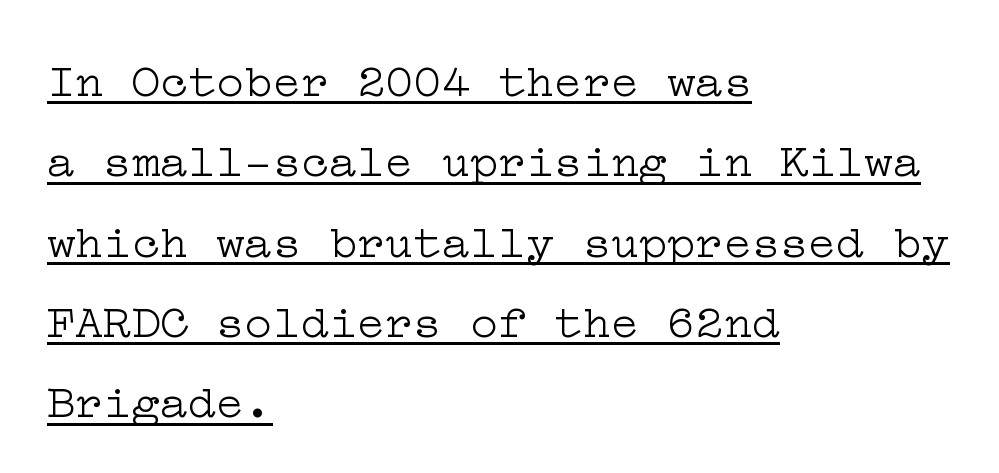
Weight: regular or lighter. Underlined type. Quick note: not italic, upright. Little horizontal feet cap the strokes, marking this as serif type. All the whitespace from short lines collects on the right.
